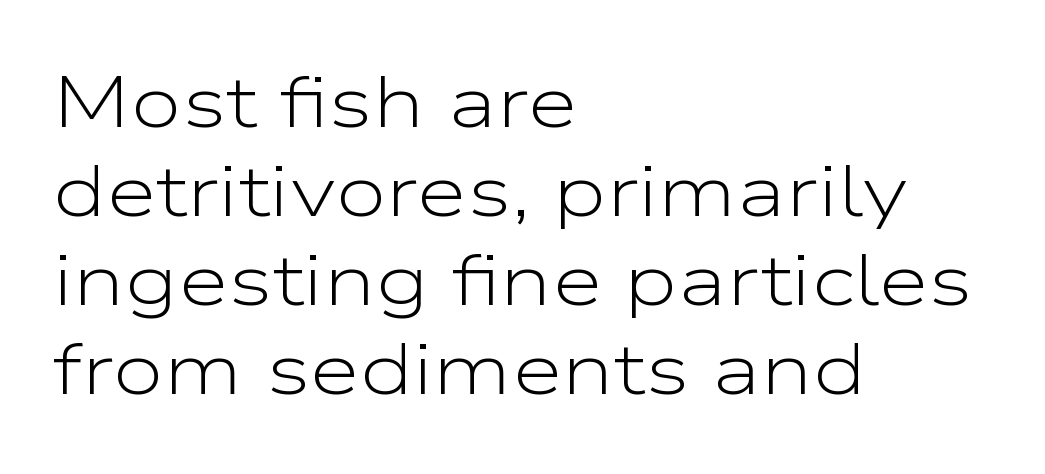
Q: Is the text bold? A: No.
Q: Is the text italic (slanted)? A: No, it is upright.
Q: Is the typeface a serif or a sans-serif typeface? A: Sans-serif.
Q: Is the text underlined? A: No.
Q: How is the paragraph aligned? A: Left-aligned.
Q: Is the spacing between letters normal or unusually wide? A: Normal.
Q: Width (condensed, normal, or wide)? A: Wide.
Q: Stroke contrast? A: Low.
Q: x-height? A: Medium.
Q: Monospaced? A: No.
